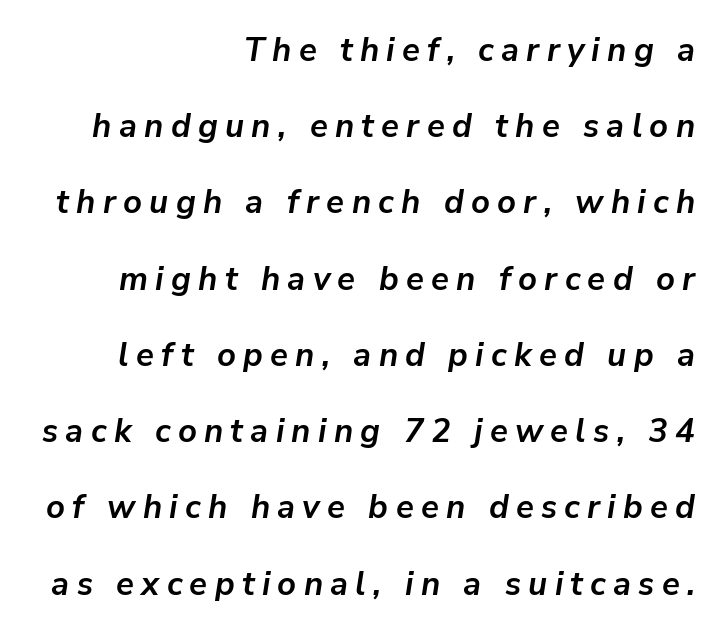
The gap between lines stays unmarked. The rendering uses natural spacing where letterforms have individual widths. These lines stand farther apart than default settings would place them. Italic: yes, the glyphs are oblique.
